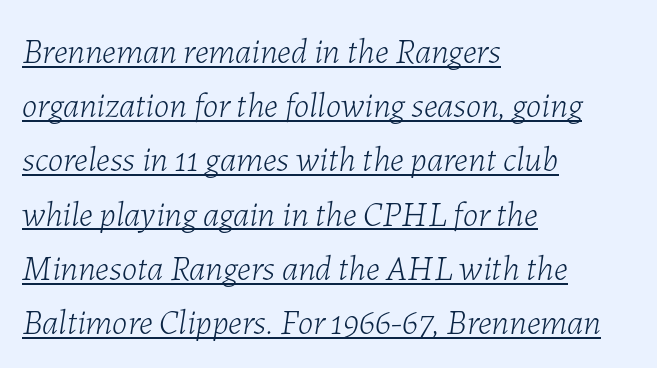
The image shows 35 px light type, italic (leaning right); set left-aligned, normal line spacing (1.55x), normal letter spacing, underlined; low stroke contrast and a medium x-height.
